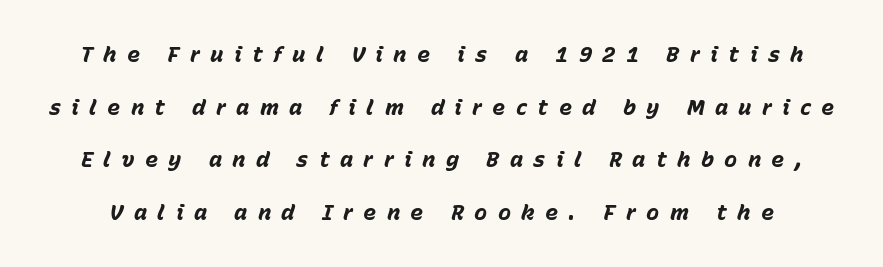
{"italic": "yes", "lean": "right", "slant_degrees": 15, "bold": "yes", "underline": "no", "line_spacing": "loose", "line_spacing_ratio": 2.39, "letter_spacing": "wide", "letter_spacing_em": 0.47, "glyph_px": 22}
